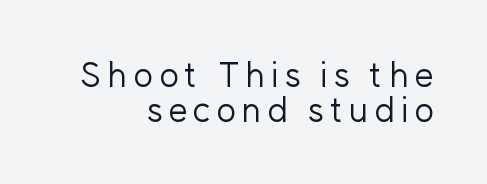
Q: Is the text bold? A: No.
Q: Is the text italic (slanted)? A: No, it is upright.
Q: Is the typeface a serif or a sans-serif typeface? A: Sans-serif.
Q: Is the text underlined? A: No.
Q: How is the paragraph aligned? A: Right-aligned.
Q: Is the spacing between lines tight, normal or loose? A: Tight.
Q: Width (condensed, normal, or wide)? A: Normal.
Q: Stroke contrast? A: Low.
Q: x-height? A: Medium.
Q: Monospaced? A: No.
